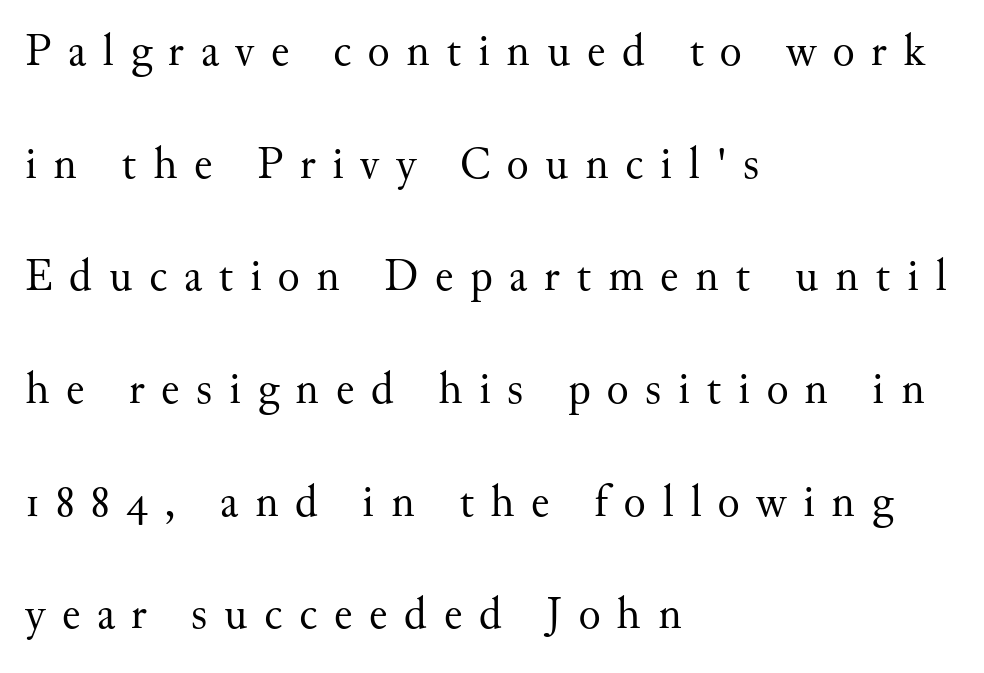
The letterforms stand isolated, each surrounded by extra space. How would I describe the line gaps? Wide and relaxed. All the whitespace from short lines collects on the right. This rendering employs a face with finishing strokes, i.e., a serif. Rendered with straight, roman letterforms.
